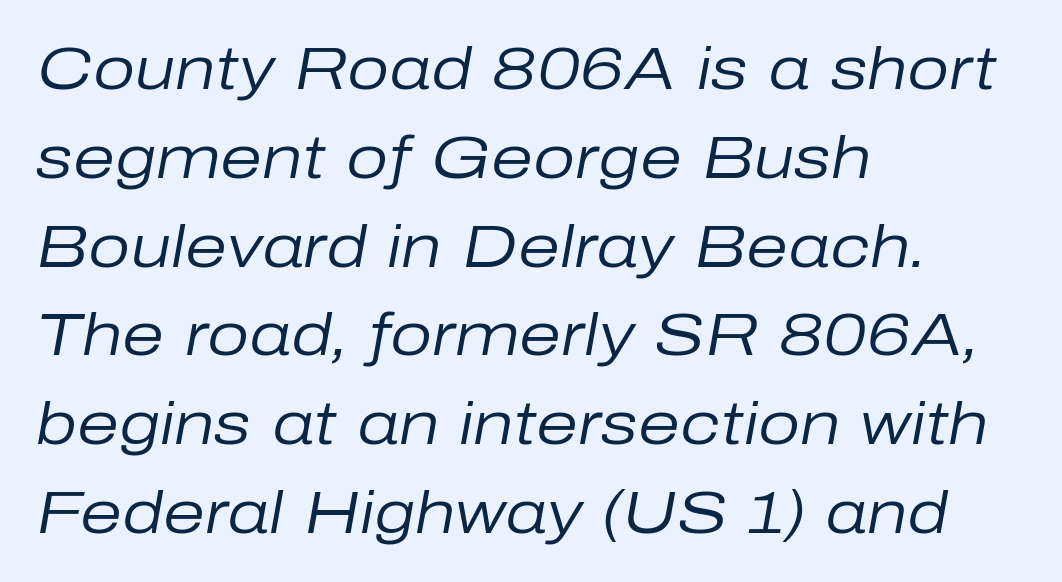
{"italic": "yes", "lean": "right", "slant_degrees": 10, "bold": "no", "weight": "regular", "width": "normal", "stroke_contrast": "low", "x_height": "medium", "monospaced": "no", "underline": "no", "align": "left", "line_spacing": "normal", "line_spacing_ratio": 1.48, "letter_spacing": "normal", "letter_spacing_em": 0.0, "glyph_px": 60}
